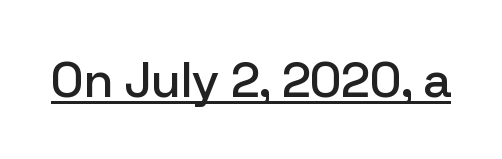
Q: Is the text italic (slanted)? A: No, it is upright.
Q: Is the typeface a serif or a sans-serif typeface? A: Sans-serif.
Q: Is the text underlined? A: Yes.
Q: Is the spacing between letters normal or unusually wide? A: Normal.
Q: Width (condensed, normal, or wide)? A: Normal.
Q: Stroke contrast? A: Low.
Q: x-height? A: Medium.
Q: Monospaced? A: No.
